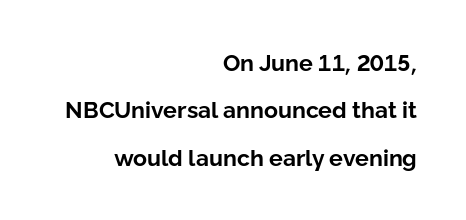
Vertical strokes here are truly vertical. I'd describe the lettering as bold — thick and assertive. Check the space under the baseline: it is left empty. Here the glyphs are tracked normally, forming tight word shapes. Line ends are locked; line starts wander.
